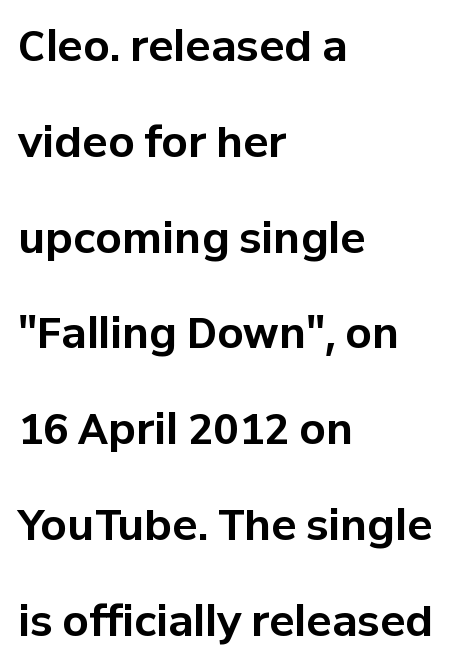
{"serif": "no", "italic": "no", "bold": "yes", "weight": "bold", "width": "normal", "stroke_contrast": "low", "x_height": "medium", "monospaced": "no", "underline": "no", "align": "left", "line_spacing": "loose", "line_spacing_ratio": 2.28, "letter_spacing": "normal", "letter_spacing_em": 0.0, "glyph_px": 42}
